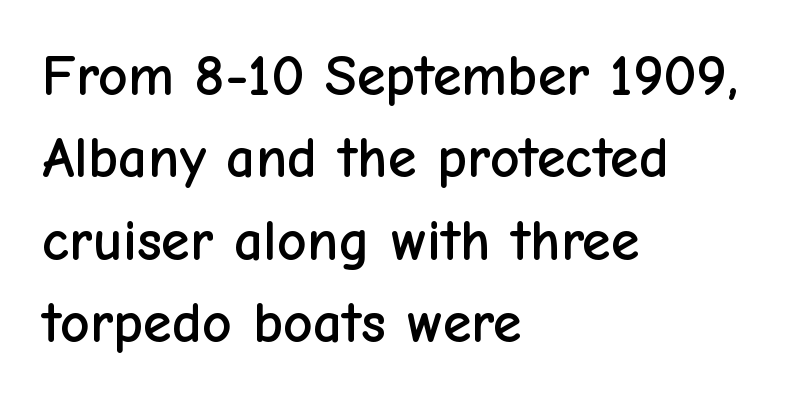
The typeface chosen for these lines omits serifs. You could not count columns in this text — the font is proportionally spaced. Lines of text with bare space underneath. The horizontal fit of the characters is conventional and even. Ascenders rise straight up at ninety degrees. Regular leading.
